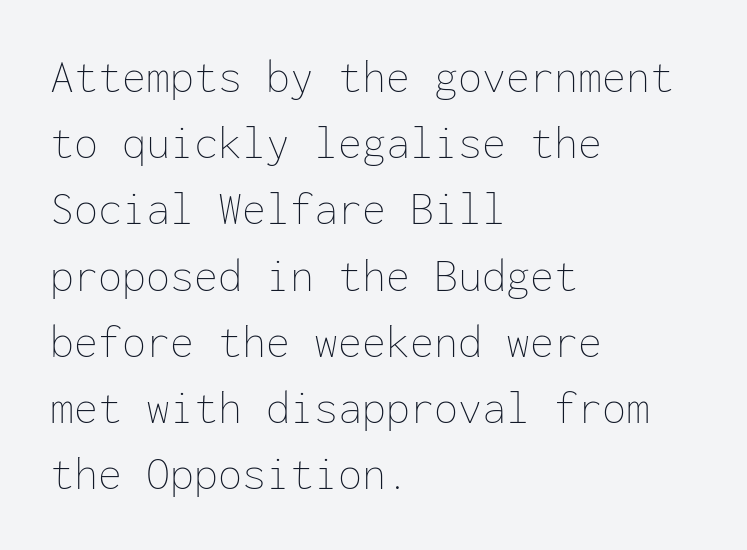
The image shows 48 px thin type, upright, monospaced; set left-aligned, normal line spacing (1.38x), normal letter spacing, not underlined; low stroke contrast and a medium x-height.
